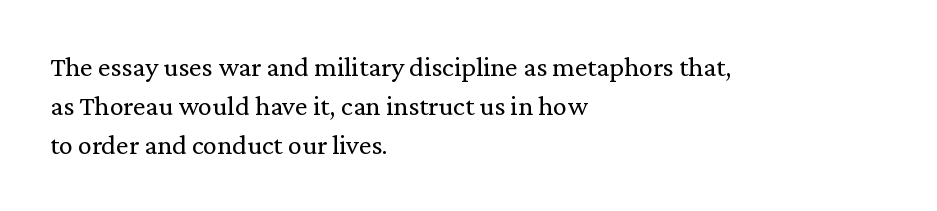
{"serif": "yes", "italic": "no", "bold": "no", "weight": "regular", "width": "normal", "stroke_contrast": "low", "x_height": "medium", "monospaced": "no", "underline": "no", "align": "left", "line_spacing": "normal", "line_spacing_ratio": 1.39, "letter_spacing": "normal", "letter_spacing_em": 0.0, "glyph_px": 28}
